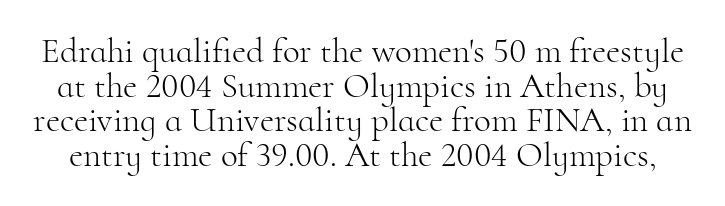
The line texture is even and compact thanks to regular tracking. A typesetter would call this proportional, since set widths differ per character. Designer's note — italics off, roman on. Does the type have serifs? Yes, each stem ends in a small foot.
